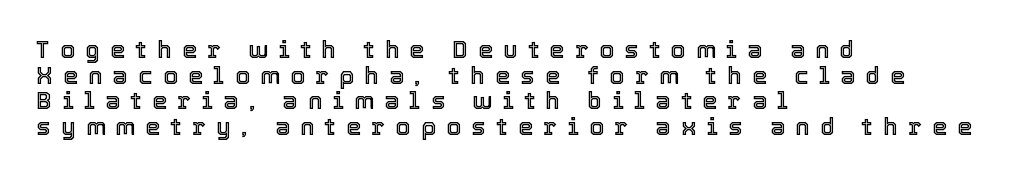
{"italic": "no", "underline": "no", "align": "left", "line_spacing": "tight", "line_spacing_ratio": 1.07, "letter_spacing": "wide", "letter_spacing_em": 0.43, "glyph_px": 24}
